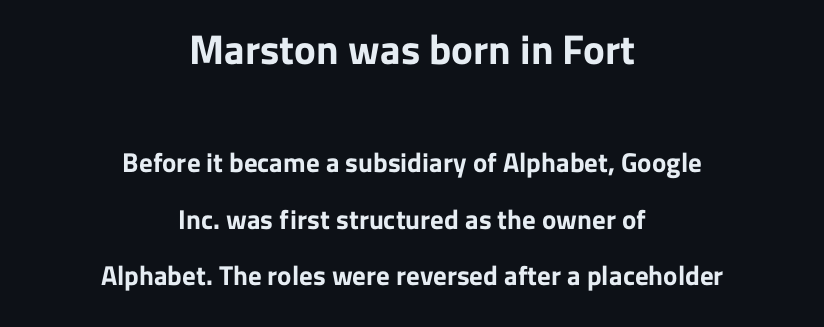
Q: Is the text bold? A: Yes.
Q: Is the text italic (slanted)? A: No, it is upright.
Q: Is the typeface a serif or a sans-serif typeface? A: Sans-serif.
Q: Is the text underlined? A: No.
Q: How is the paragraph aligned? A: Centered.
Q: Is the spacing between letters normal or unusually wide? A: Normal.
Q: Is the spacing between lines tight, normal or loose? A: Loose.
Q: Which block of text is set in a larger size, the first (top) or the second (bottom)? A: The first (top) one.
Q: Width (condensed, normal, or wide)? A: Normal.
Q: Stroke contrast? A: Low.
Q: x-height? A: Medium.
Q: Monospaced? A: No.
